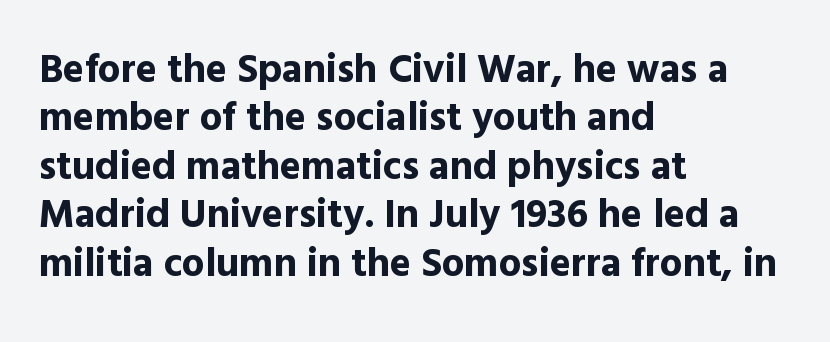
Proportional: the letters do not fall into vertical columns. As a designer I'd log this as weight 700, bold. Each word holds together tightly as a unit, with standard inter-letter gaps. Descender tails drop into unmarked territory. Every character sits straight up, as roman type does. In CSS terms this would be text-align: left.
